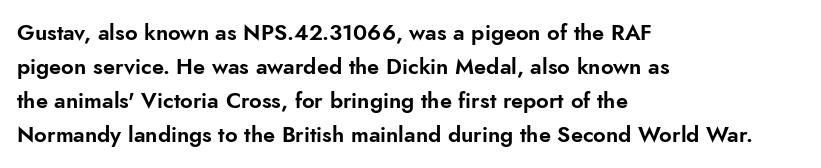
Students, observe: this is what conventionally led text looks like. This sample uses an upright cut, with every glyph sitting square on the baseline. A clean baseline with only descenders dipping below it. Each word holds together tightly as a unit, with standard inter-letter gaps.
